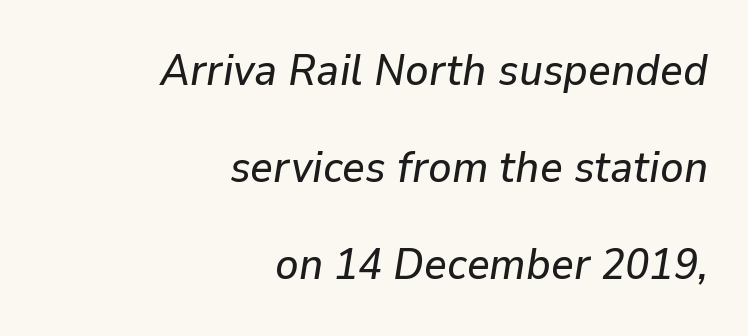
The image shows 44 px text type, italic (leaning right); set right-aligned, loose line spacing (2.21x), normal letter spacing, not underlined; low stroke contrast and a medium x-height.
